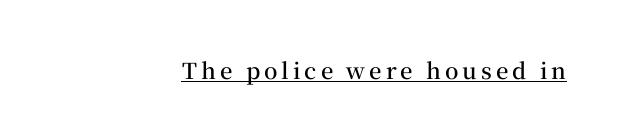
Q: Is the text bold? A: Semi-bold.
Q: Is the text italic (slanted)? A: No, it is upright.
Q: Is the text underlined? A: Yes.
Q: How is the paragraph aligned? A: Right-aligned.
